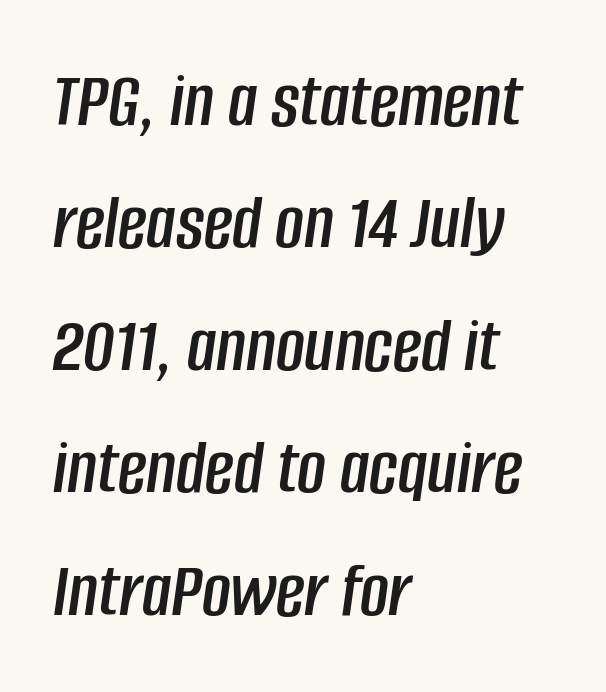
The image shows 79 px condensed type, italic (leaning right); set left-aligned, normal line spacing (1.55x), normal letter spacing, not underlined; low stroke contrast and a large x-height.
